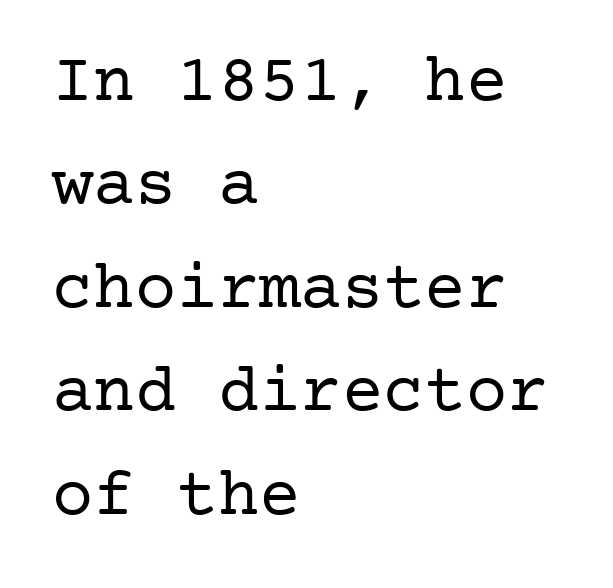
{"serif": "yes", "italic": "no", "bold": "no", "weight": "regular", "width": "normal", "stroke_contrast": "low", "x_height": "medium", "underline": "no", "align": "left", "line_spacing": "normal", "line_spacing_ratio": 1.5, "letter_spacing": "normal", "letter_spacing_em": 0.0, "glyph_px": 69}
